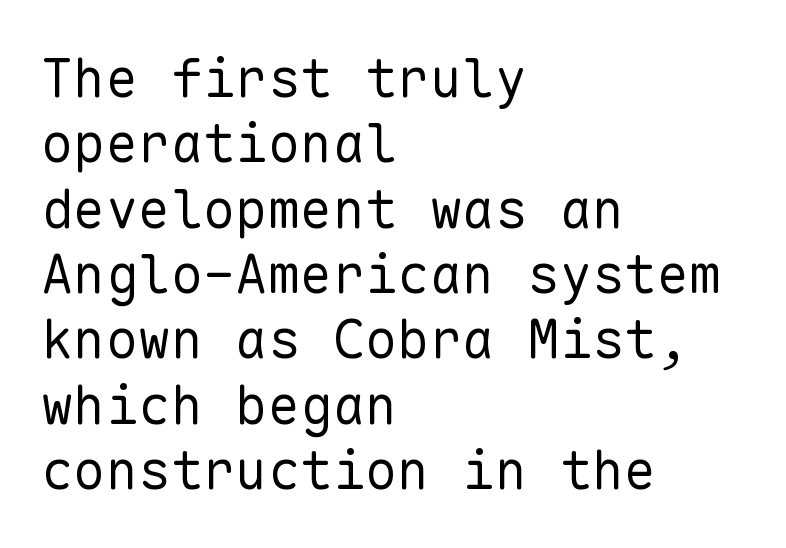
The image shows 54 px regular-weight sans-serif type, upright, monospaced; set left-aligned, line spacing 1.21x, normal letter spacing, not underlined; low stroke contrast and a medium x-height.
